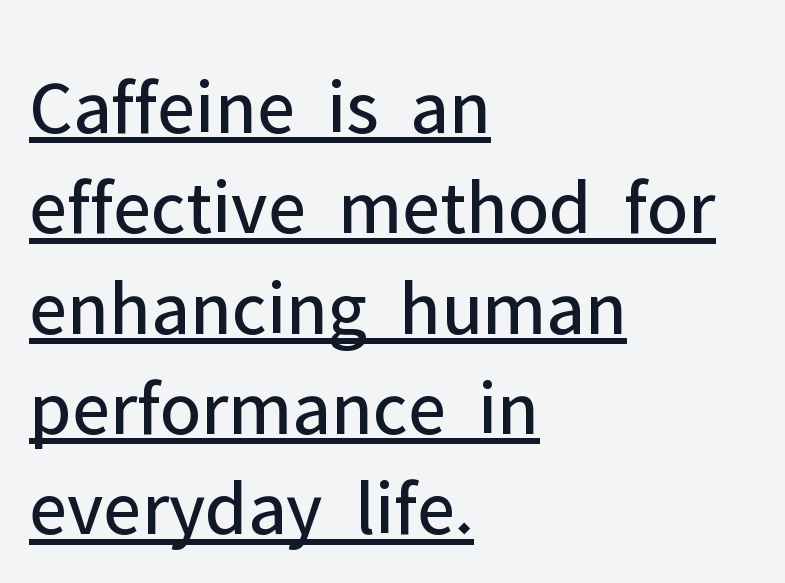
Q: Is the text bold? A: No.
Q: Is the text italic (slanted)? A: No, it is upright.
Q: Is the typeface a serif or a sans-serif typeface? A: Sans-serif.
Q: Is the text underlined? A: Yes.
Q: How is the paragraph aligned? A: Left-aligned.
Q: Is the spacing between letters normal or unusually wide? A: Normal.
Q: Is the spacing between lines tight, normal or loose? A: Normal.
Q: Width (condensed, normal, or wide)? A: Normal.
Q: Stroke contrast? A: Low.
Q: x-height? A: Medium.
Q: Monospaced? A: No.
